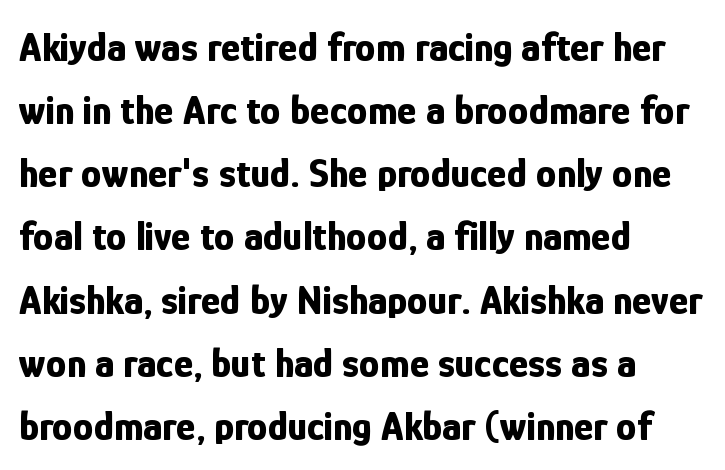
Each letter keeps its own natural width here, so spacing adapts to shape. You'd pick this weight for a headline — it's a proper bold. The lettering stays uniformly vertical, giving the passage a roman look. Quick note: underline off.
